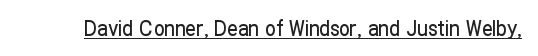
Q: Is the text italic (slanted)? A: No, it is upright.
Q: Is the text underlined? A: Yes.
Q: Is the spacing between letters normal or unusually wide? A: Normal.
